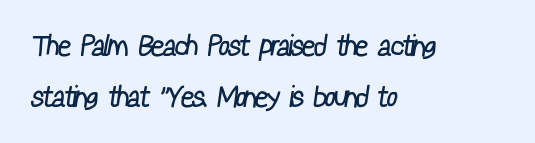
Just letters on the line, the space beneath them empty. Inter-character spacing is left at the font's built-in metrics. This sample has the flowing, uneven cadence of proportional lettering. Weight: not bold — regular or lighter. A student would call this left alignment; a typographer would say flush left, rag right. You can tell from the bare stems that sans-serif type was used.
